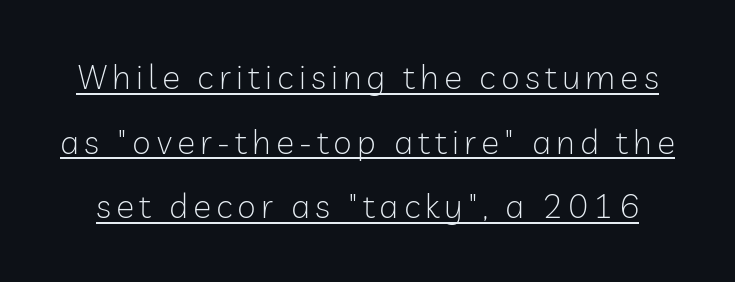
The image shows 34 px light sans-serif type, upright; set loose line spacing (1.9x), underlined; low stroke contrast and a medium x-height.
